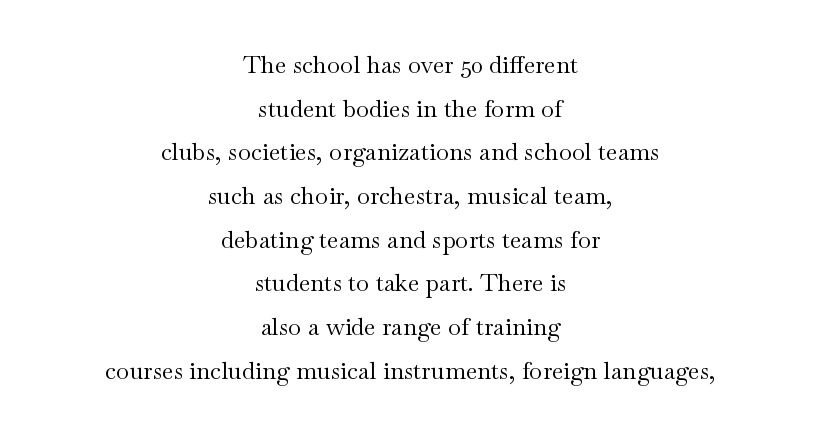
Glance below the letters and you will spot only blank space. Both edges are ragged and mirror each other, which tells us the setting is centered. The letters stand straight up with perfectly vertical stems. No extra tracking has been applied to these lines. No extra ink here — the face is not bold.
